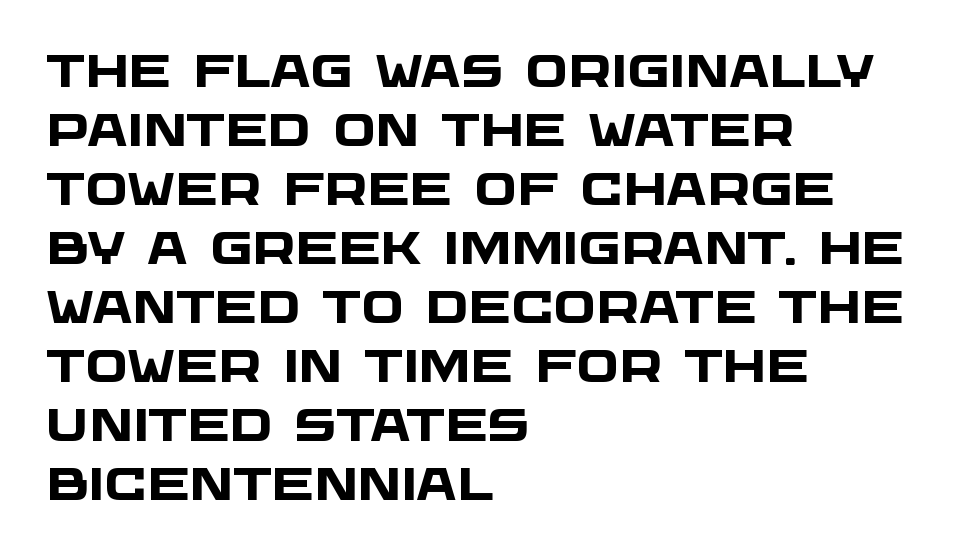
{"serif": "no", "bold": "yes", "weight": "heavy", "width": "wide", "stroke_contrast": "low", "x_height": "large", "monospaced": "no", "underline": "no", "align": "left", "line_spacing": "normal", "line_spacing_ratio": 1.31, "letter_spacing": "normal", "letter_spacing_em": 0.0, "glyph_px": 45}
